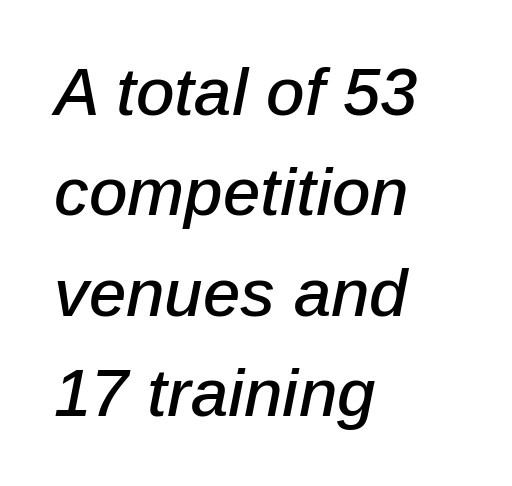
The image shows 67 px text type, italic (leaning right); set left-aligned, normal line spacing (1.5x), normal letter spacing, not underlined; low stroke contrast and a medium x-height.
